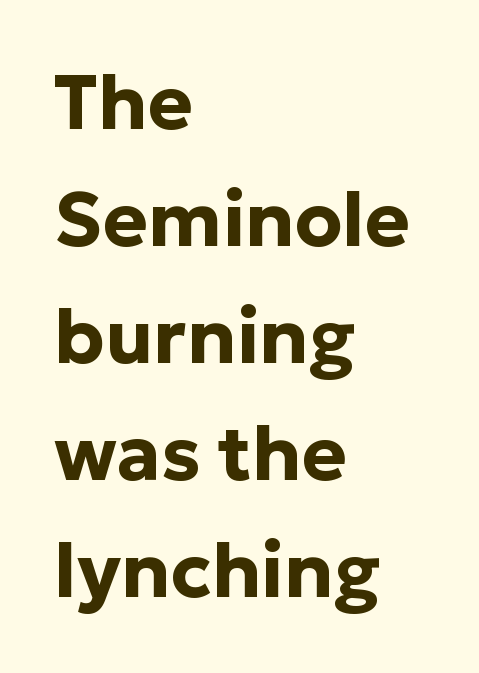
{"serif": "no", "italic": "no", "bold": "yes", "weight": "bold", "width": "normal", "stroke_contrast": "low", "x_height": "medium", "monospaced": "no", "underline": "no", "align": "left", "line_spacing": "normal", "line_spacing_ratio": 1.54, "letter_spacing": "normal", "letter_spacing_em": 0.0, "glyph_px": 76}
